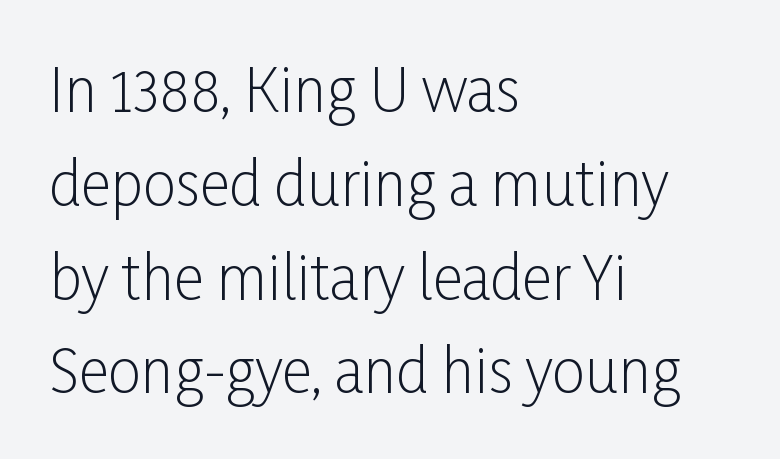
Q: Is the text bold? A: No.
Q: Is the text italic (slanted)? A: No, it is upright.
Q: Is the typeface a serif or a sans-serif typeface? A: Sans-serif.
Q: Is the text underlined? A: No.
Q: How is the paragraph aligned? A: Left-aligned.
Q: Is the spacing between letters normal or unusually wide? A: Normal.
Q: Is the spacing between lines tight, normal or loose? A: Normal.
Q: Width (condensed, normal, or wide)? A: Condensed.
Q: Stroke contrast? A: Low.
Q: x-height? A: Medium.
Q: Monospaced? A: No.
